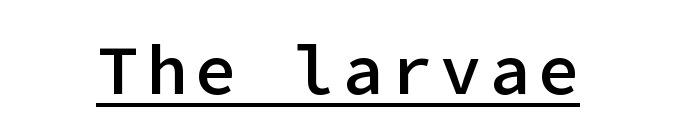
Q: Is the text bold? A: Semi-bold.
Q: Is the text italic (slanted)? A: No, it is upright.
Q: Is the typeface a serif or a sans-serif typeface? A: Sans-serif.
Q: Is the text underlined? A: Yes.
Q: Width (condensed, normal, or wide)? A: Normal.
Q: Stroke contrast? A: Low.
Q: x-height? A: Medium.
